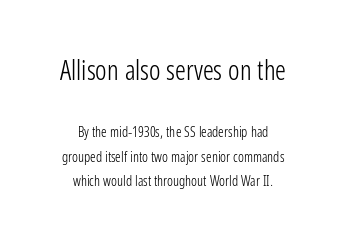
Q: Is the text bold? A: No.
Q: Is the text italic (slanted)? A: No, it is upright.
Q: Is the text underlined? A: No.
Q: How is the paragraph aligned? A: Centered.
Q: Is the spacing between letters normal or unusually wide? A: Normal.
Q: Which block of text is set in a larger size, the first (top) or the second (bottom)? A: The first (top) one.
